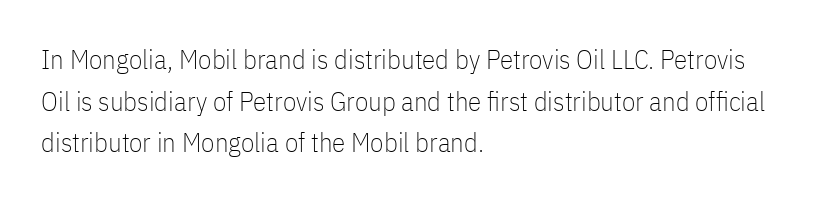
Q: Is the text bold? A: No.
Q: Is the text italic (slanted)? A: No, it is upright.
Q: Is the text underlined? A: No.
Q: How is the paragraph aligned? A: Left-aligned.
Q: Is the spacing between letters normal or unusually wide? A: Normal.
Q: Is the spacing between lines tight, normal or loose? A: Normal.
